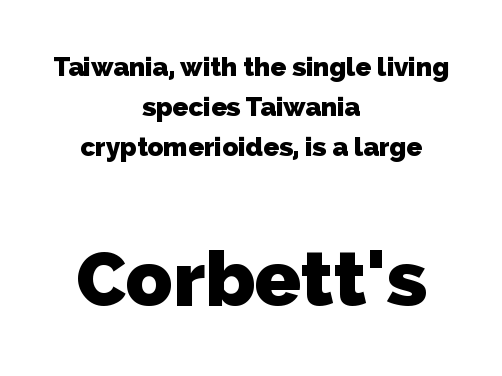
Q: Is the text bold? A: Yes.
Q: Is the typeface a serif or a sans-serif typeface? A: Sans-serif.
Q: Is the text underlined? A: No.
Q: How is the paragraph aligned? A: Centered.
Q: Is the spacing between letters normal or unusually wide? A: Normal.
Q: Is the spacing between lines tight, normal or loose? A: Normal.
Q: Which block of text is set in a larger size, the first (top) or the second (bottom)? A: The second (bottom) one.
Q: Width (condensed, normal, or wide)? A: Normal.
Q: Stroke contrast? A: Low.
Q: x-height? A: Medium.
Q: Monospaced? A: No.
